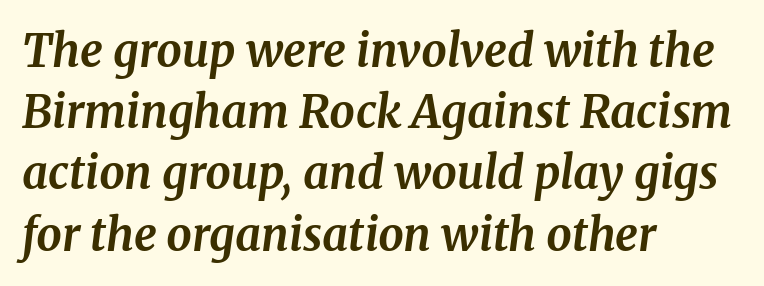
The image shows 45 px bold serif type, italic (leaning right); set left-aligned, normal line spacing (1.36x), normal letter spacing, not underlined; medium stroke contrast and a medium x-height.
